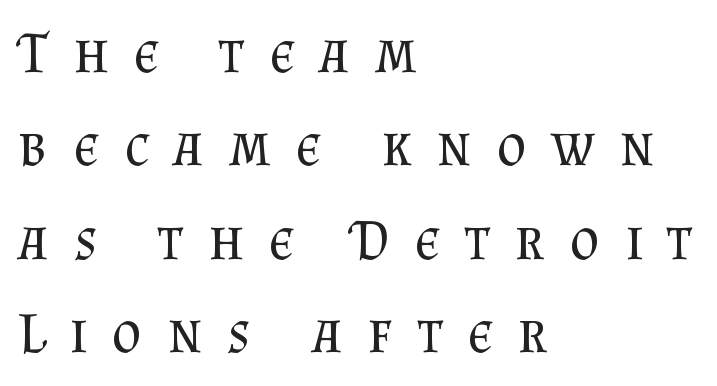
Q: Is the text bold? A: No.
Q: Is the text italic (slanted)? A: No, it is upright.
Q: Is the typeface a serif or a sans-serif typeface? A: Serif.
Q: Is the text underlined? A: No.
Q: How is the paragraph aligned? A: Left-aligned.
Q: Is the spacing between letters normal or unusually wide? A: Unusually wide.
Q: Is the spacing between lines tight, normal or loose? A: Normal.
Q: Width (condensed, normal, or wide)? A: Normal.
Q: Stroke contrast? A: Medium.
Q: x-height? A: Small.
Q: Monospaced? A: No.
